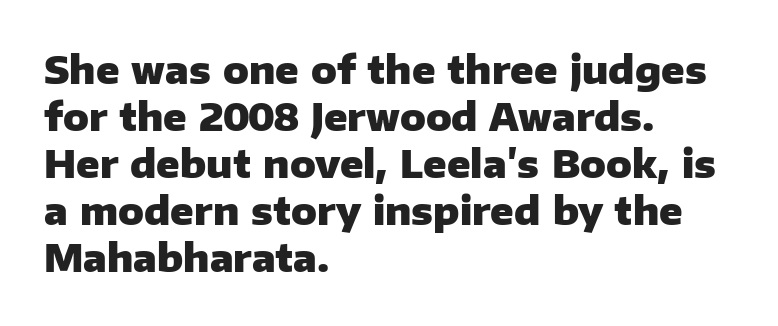
{"serif": "no", "italic": "no", "bold": "yes", "weight": "heavy", "width": "normal", "stroke_contrast": "low", "x_height": "medium", "monospaced": "no", "underline": "no", "align": "left", "line_spacing_ratio": 1.24, "letter_spacing": "normal", "letter_spacing_em": 0.0, "glyph_px": 38}
